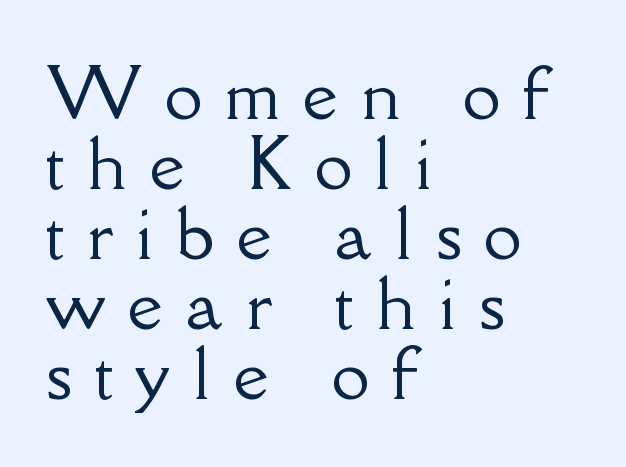
{"serif": "yes", "italic": "no", "width": "normal", "stroke_contrast": "low", "x_height": "small", "monospaced": "no", "underline": "no", "align": "left", "line_spacing": "tight", "line_spacing_ratio": 1.03, "letter_spacing": "wide", "letter_spacing_em": 0.34, "glyph_px": 68}
